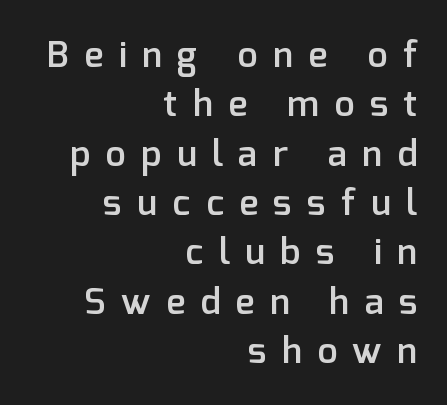
Inter-character spacing is expanded well beyond the font's built-in metrics. Observe the absence of serifs on each vertical stroke in this sample. Plain, unruled lines of type. The passage is arranged like a letterhead date or caption credit — flush right.
